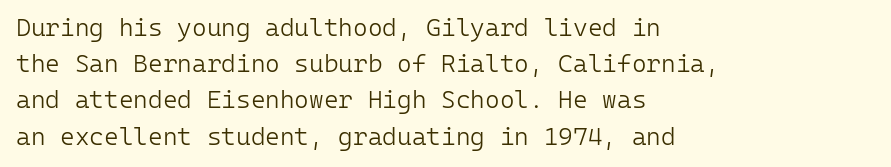
The cut favours lightness, reaching ordinary text weight at its darkest. Left-aligned paragraph, ragged on the right. There is no visible air inserted between adjacent glyphs. Has an underline been added? It has not. Upright lettering throughout. Leading matches the norm, producing a regular column.
